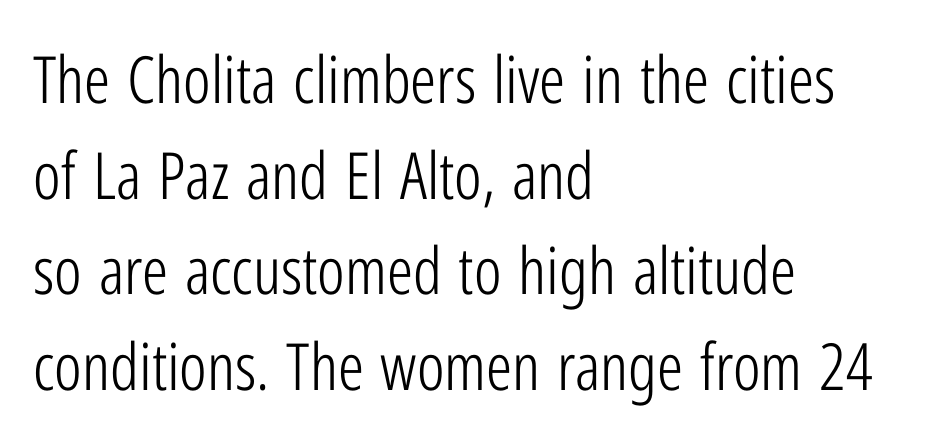
The image shows 65 px light, condensed sans-serif type, upright; set left-aligned, normal line spacing (1.47x), normal letter spacing, not underlined; low stroke contrast and a medium x-height.
